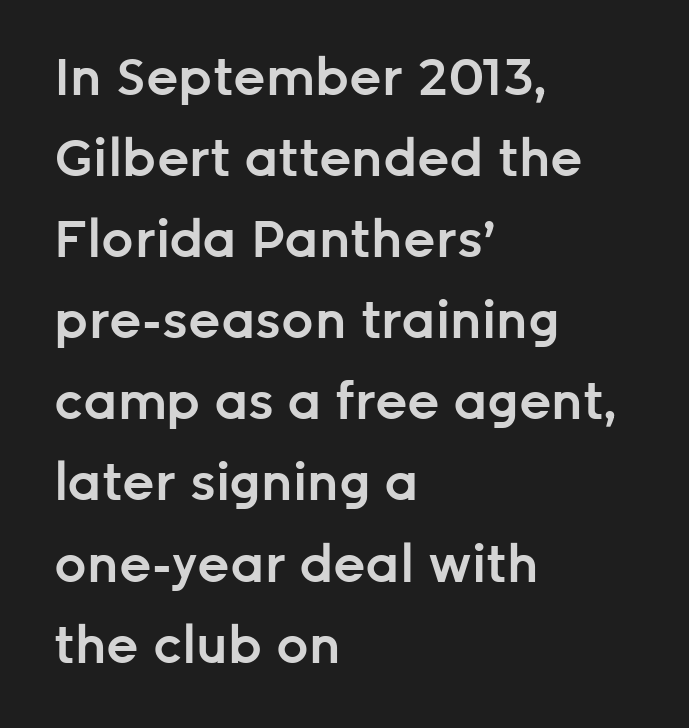
Q: Is the text bold? A: Semi-bold.
Q: Is the text italic (slanted)? A: No, it is upright.
Q: Is the typeface a serif or a sans-serif typeface? A: Sans-serif.
Q: Is the text underlined? A: No.
Q: How is the paragraph aligned? A: Left-aligned.
Q: Is the spacing between letters normal or unusually wide? A: Normal.
Q: Is the spacing between lines tight, normal or loose? A: Normal.
Q: Width (condensed, normal, or wide)? A: Normal.
Q: Stroke contrast? A: Low.
Q: x-height? A: Medium.
Q: Monospaced? A: No.
